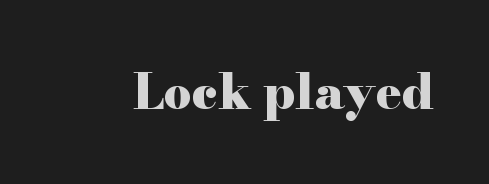
The image shows 48 px heavy, wide serif type, upright; set normal letter spacing, not underlined; high stroke contrast and a small x-height.
